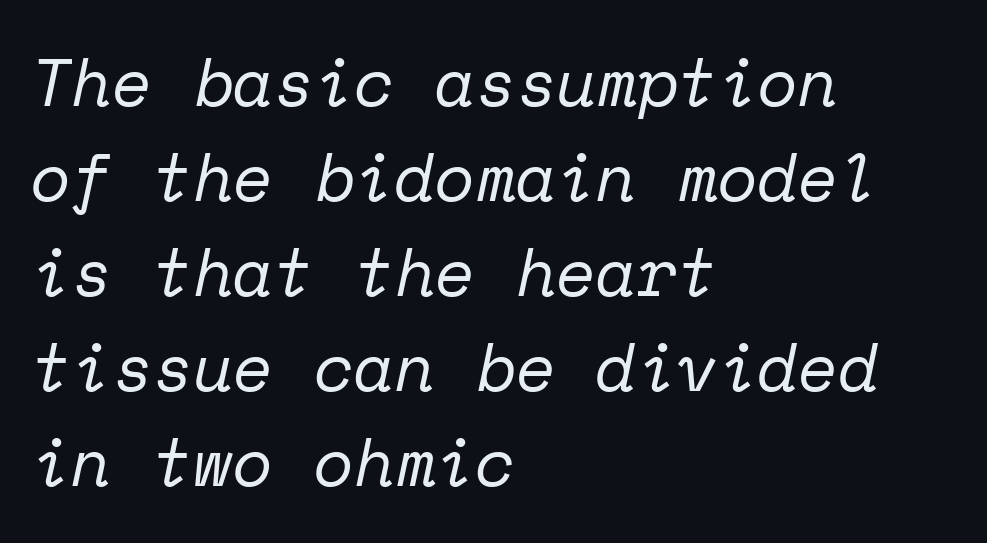
Any mark beneath the type? The region is blank. Is this a fixed-width face? Yes — each glyph sits in an identical cell. This sample uses an oblique cut, with every glyph tilted off the vertical. Honestly, the letter spacing is just normal — you wouldn't notice it. A typesetter would call this leading conventional body-copy spacing.
